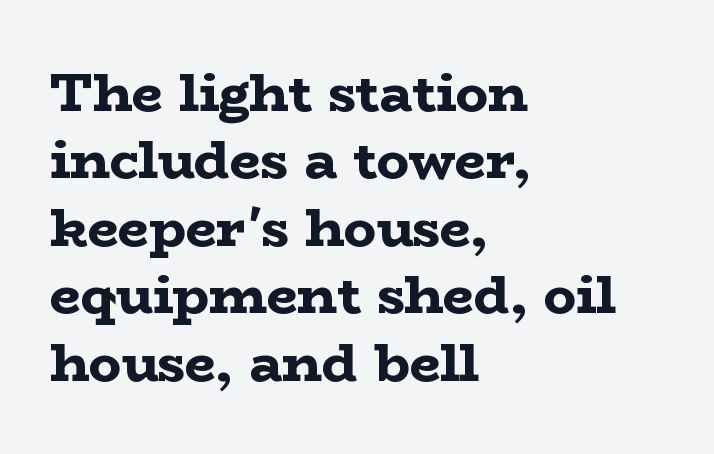
Is this a sans? No — the strokes have serifs. Layout note: lines flush left. Does the lettering tilt? It doesn't — this is upright. Honestly, the letter spacing is just normal — you wouldn't notice it. Vertically, the passage feels balanced, rows spaced as you'd expect.
